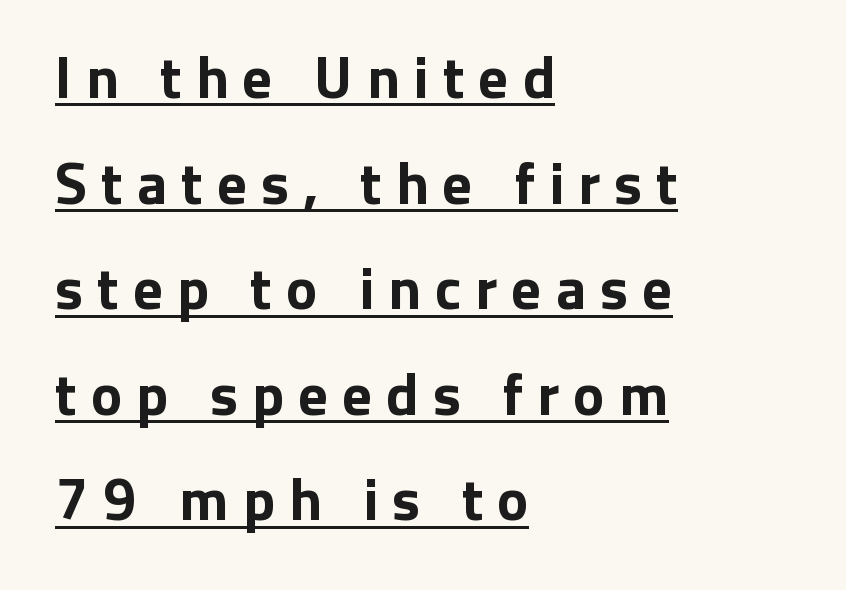
The image shows 59 px bold sans-serif type, upright; set left-aligned, line spacing 1.79x, unusually wide letter spacing (+0.24 em), underlined; low stroke contrast and a medium x-height.
